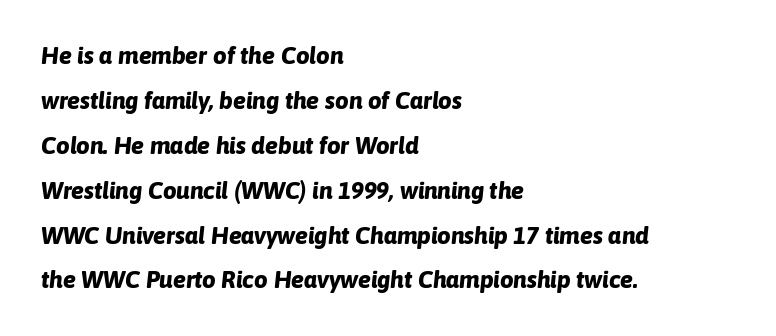
Q: Is the text bold? A: Yes.
Q: Is the text italic (slanted)? A: Yes, it leans right by about 6 degrees.
Q: Is the text underlined? A: No.
Q: How is the paragraph aligned? A: Left-aligned.
Q: Is the spacing between letters normal or unusually wide? A: Normal.
